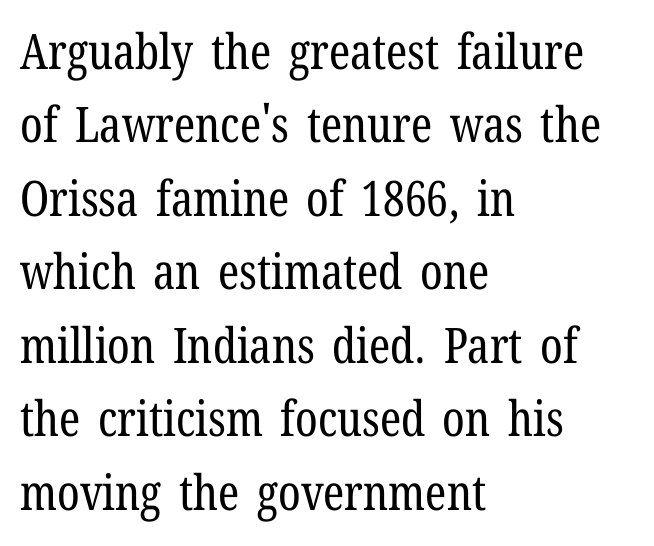
There is no visible air inserted between adjacent glyphs. The vertical gap from one line to the next is medium. Posture: vertical. Alignment: flush left. Stems and bowls with no extra thickness — not bold. The font family rendered here belongs to the serif group.
